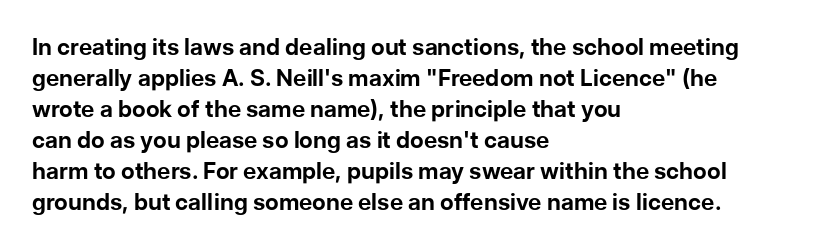
Caption: bold face, heavy strokes. Compared with typical body copy, the letter spacing here is the same. Line starts are locked; line ends wander. The axis of the letterforms is exactly vertical.
